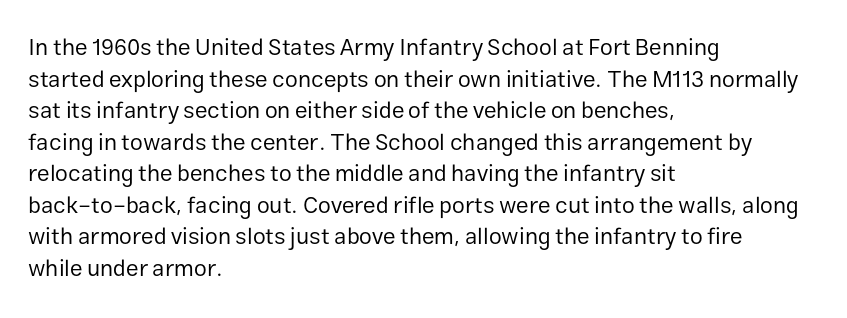
The strokes are not fattened; the text isn't bold. Beneath every word, the page is bare. Every row of glyphs begins at an identical x-position on the left. In terms of posture, this sample is upright.
